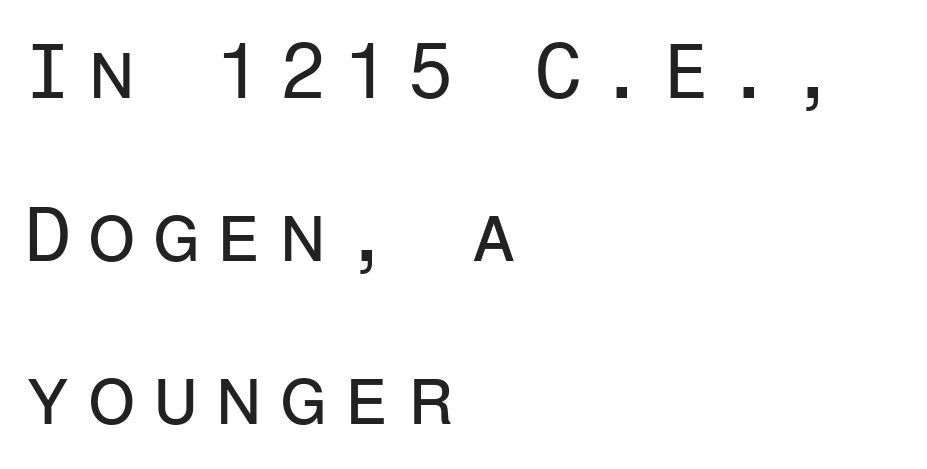
The image shows 77 px regular-weight sans-serif type, upright, monospaced; set left-aligned, loose line spacing (2.12x), unusually wide letter spacing (+0.21 em), not underlined; low stroke contrast and a medium x-height.
